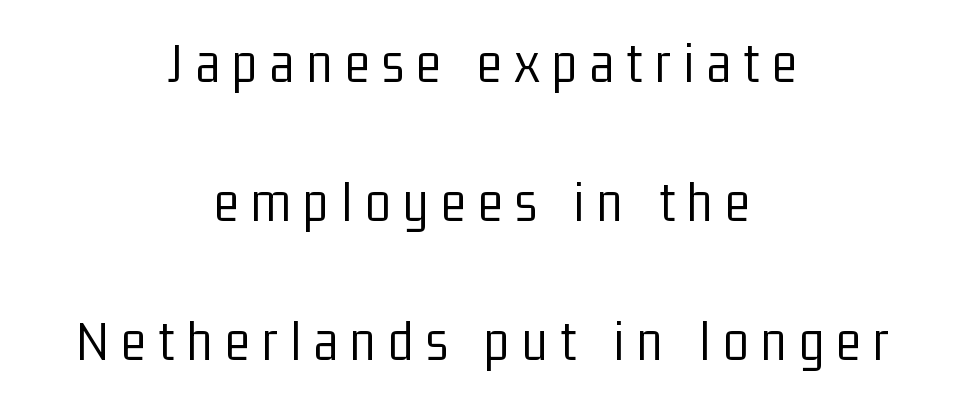
{"serif": "no", "italic": "no", "bold": "no", "weight": "light", "width": "condensed", "stroke_contrast": "low", "x_height": "medium", "monospaced": "no", "underline": "no", "align": "center", "line_spacing": "loose", "line_spacing_ratio": 2.36, "letter_spacing": "wide", "letter_spacing_em": 0.21, "glyph_px": 59}
